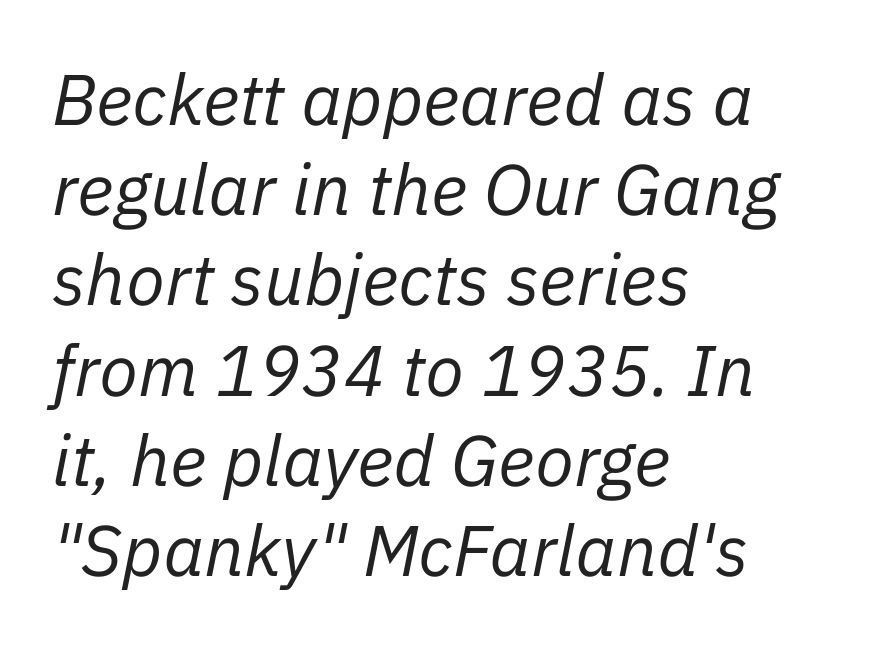
The image shows 71 px regular-weight type, italic (leaning right); set left-aligned, normal line spacing (1.27x), normal letter spacing, not underlined; low stroke contrast and a medium x-height.
